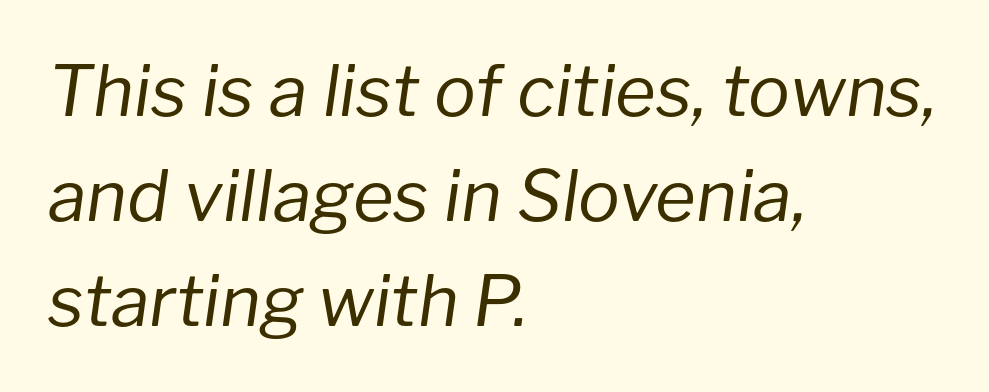
The image shows 70 px regular-weight type, italic (leaning right); set left-aligned, normal line spacing (1.5x), normal letter spacing, not underlined; low stroke contrast and a medium x-height.
